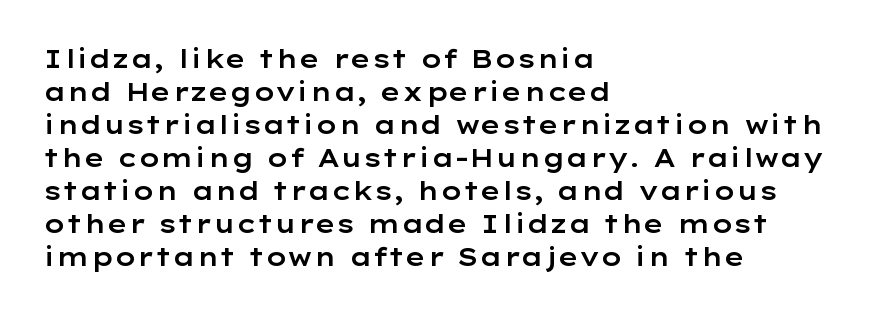
{"italic": "no", "underline": "no", "align": "left", "line_spacing": "normal", "line_spacing_ratio": 1.32, "letter_spacing": "normal", "letter_spacing_em": 0.0, "glyph_px": 25}
